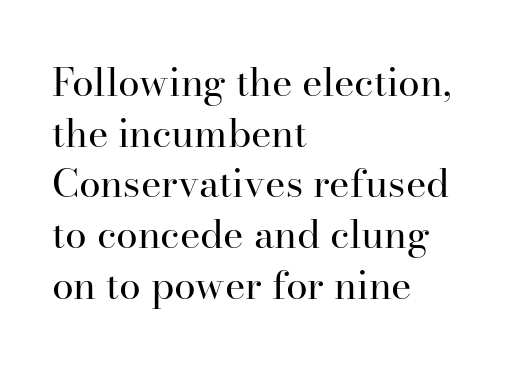
The space beneath each line is pristine and unruled. The characters are drawn with everyday or finer stroke widths. The face used here is proportionally spaced, like ordinary book or web type. The designer went with a serif here, giving each stem small feet. The compositor pushed each line to the left boundary. The letters stand upright; this is a roman face.
